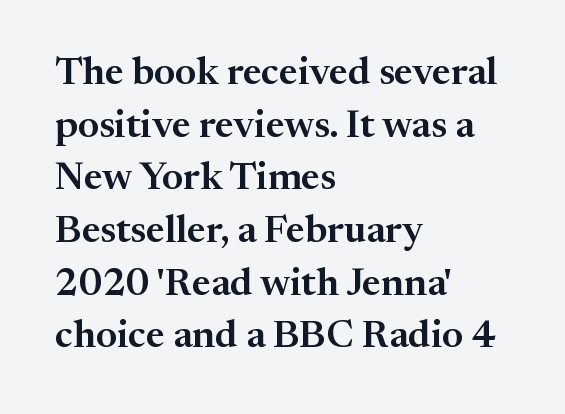
The image shows 39 px serif type, upright; set left-aligned, normal line spacing (1.35x), normal letter spacing, not underlined; medium stroke contrast and a medium x-height.
